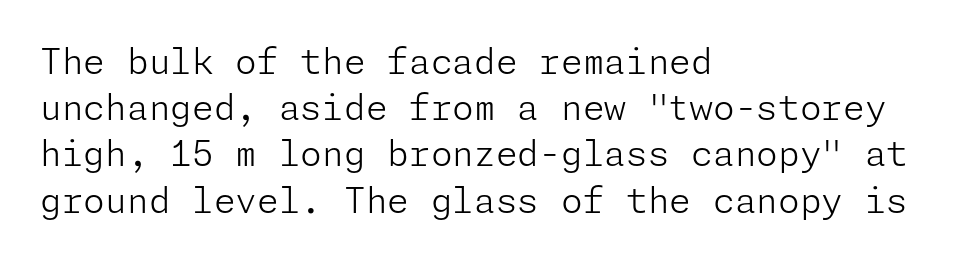
The image shows 35 px light sans-serif type, upright; set left-aligned, normal line spacing (1.32x), normal letter spacing, not underlined; low stroke contrast and a medium x-height.
